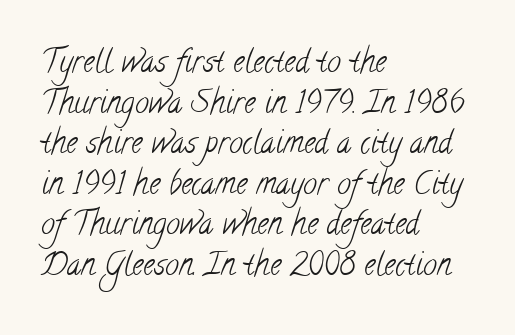
Q: Is the text bold? A: No.
Q: Is the text underlined? A: No.
Q: How is the paragraph aligned? A: Left-aligned.
Q: Is the spacing between letters normal or unusually wide? A: Normal.
Q: Is the spacing between lines tight, normal or loose? A: Normal.
Q: Width (condensed, normal, or wide)? A: Condensed.
Q: Stroke contrast? A: Low.
Q: x-height? A: Small.
Q: Monospaced? A: No.
